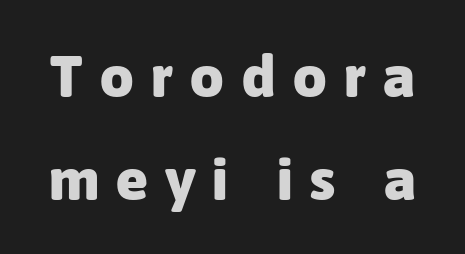
Caption: bold face, heavy strokes. What stands out about the letter spacing? Its width — letters are far apart. The rendering uses natural spacing where letterforms have individual widths. You can tell from the bare stems that sans-serif type was used.
